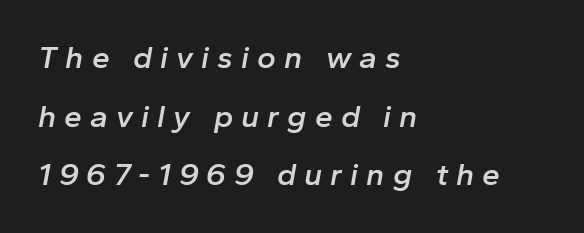
{"italic": "yes", "lean": "right", "slant_degrees": 10, "bold": "semi", "weight": "semibold", "width": "normal", "stroke_contrast": "low", "x_height": "medium", "monospaced": "no", "underline": "no", "align": "left", "line_spacing_ratio": 1.83, "letter_spacing": "wide", "letter_spacing_em": 0.25, "glyph_px": 32}
